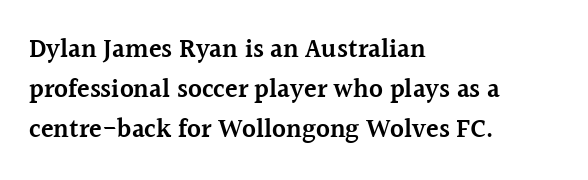
Ordinary non-slanted type is in use. Reading down the block, your eye returns to a fixed left position each line. These lines sit exactly where default settings would place them. Check the space under the baseline: it is left empty.
